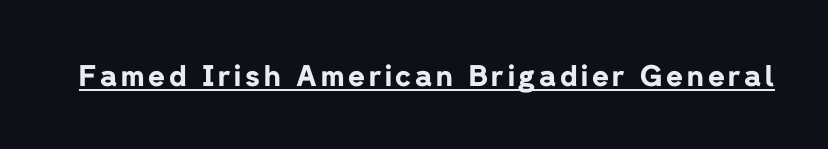
The image shows 29 px bold sans-serif type, upright; set underlined; low stroke contrast and a medium x-height.
